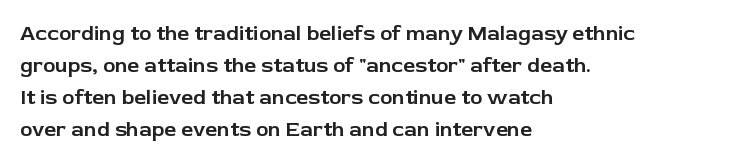
{"italic": "no", "underline": "no", "align": "left", "line_spacing": "normal", "line_spacing_ratio": 1.53, "letter_spacing": "normal", "letter_spacing_em": 0.0, "glyph_px": 21}
